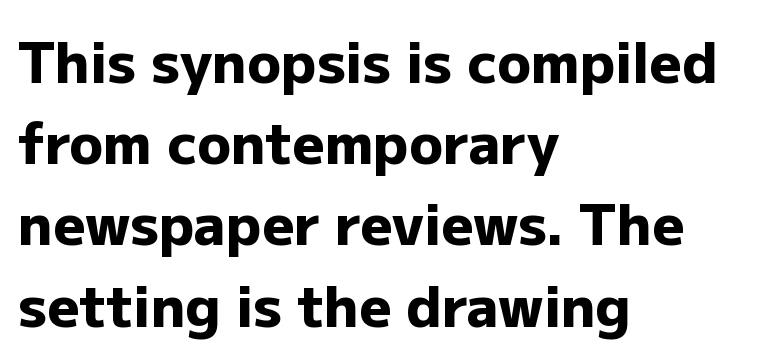
{"serif": "no", "italic": "no", "bold": "yes", "weight": "heavy", "width": "normal", "stroke_contrast": "low", "x_height": "medium", "monospaced": "no", "underline": "no", "align": "left", "line_spacing": "normal", "line_spacing_ratio": 1.45, "letter_spacing": "normal", "letter_spacing_em": 0.0, "glyph_px": 56}
